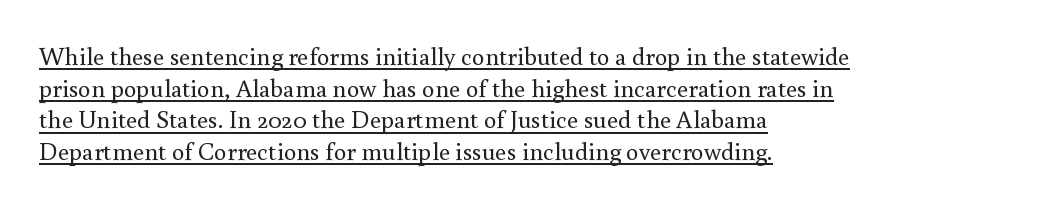
The image shows 25 px text type, upright; set left-aligned, normal line spacing (1.27x), normal letter spacing, underlined.
